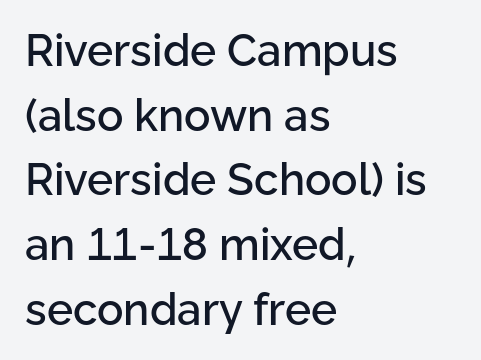
{"serif": "no", "italic": "no", "width": "normal", "stroke_contrast": "low", "x_height": "medium", "monospaced": "no", "underline": "no", "align": "left", "line_spacing": "normal", "line_spacing_ratio": 1.47, "letter_spacing": "normal", "letter_spacing_em": 0.0, "glyph_px": 44}
